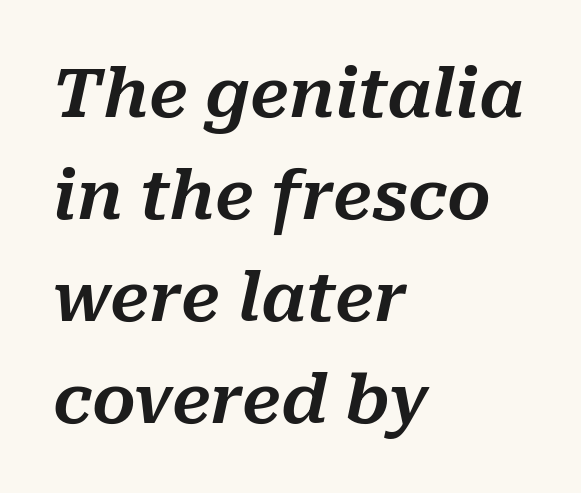
Q: Is the text italic (slanted)? A: Yes, it leans right by about 10 degrees.
Q: Is the text underlined? A: No.
Q: How is the paragraph aligned? A: Left-aligned.
Q: Is the spacing between letters normal or unusually wide? A: Normal.
Q: Is the spacing between lines tight, normal or loose? A: Normal.
Q: Width (condensed, normal, or wide)? A: Normal.
Q: Stroke contrast? A: Medium.
Q: x-height? A: Medium.
Q: Monospaced? A: No.
